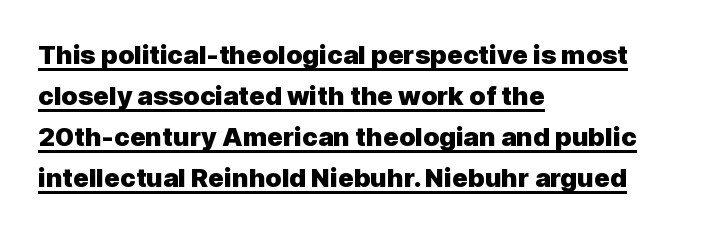
Short note: letters normally spaced. Left-aligned paragraph, ragged on the right. A typesetter would mark this as roman, not italic. These lines sit exactly where default settings would place them. What decoration does the sample have? An underline. Students, this is bold: see how much ink each stroke carries.
